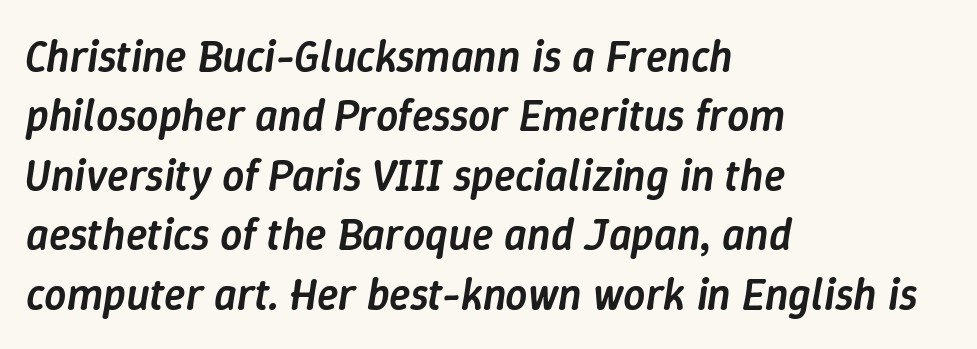
{"italic": "yes", "lean": "right", "slant_degrees": 9, "bold": "semi", "weight": "semibold", "width": "normal", "stroke_contrast": "low", "x_height": "medium", "monospaced": "no", "underline": "no", "align": "left", "line_spacing": "normal", "line_spacing_ratio": 1.35, "letter_spacing": "normal", "letter_spacing_em": 0.0, "glyph_px": 44}
